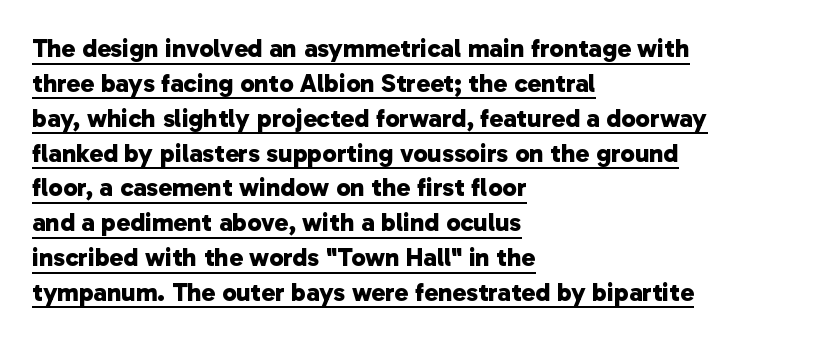
Q: Is the text bold? A: Yes.
Q: Is the text underlined? A: Yes.
Q: How is the paragraph aligned? A: Left-aligned.
Q: Is the spacing between letters normal or unusually wide? A: Normal.
Q: Is the spacing between lines tight, normal or loose? A: Normal.
